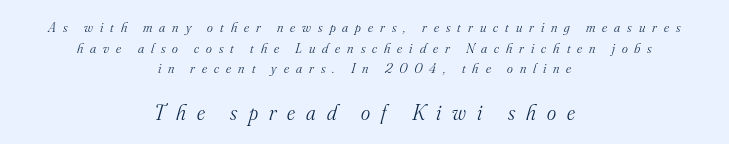
The image shows 22 px text type, italic (leaning right); set centered, normal line spacing (1.48x), unusually wide letter spacing (+0.5 em), not underlined; the second (bottom) block is 1.57x larger.
